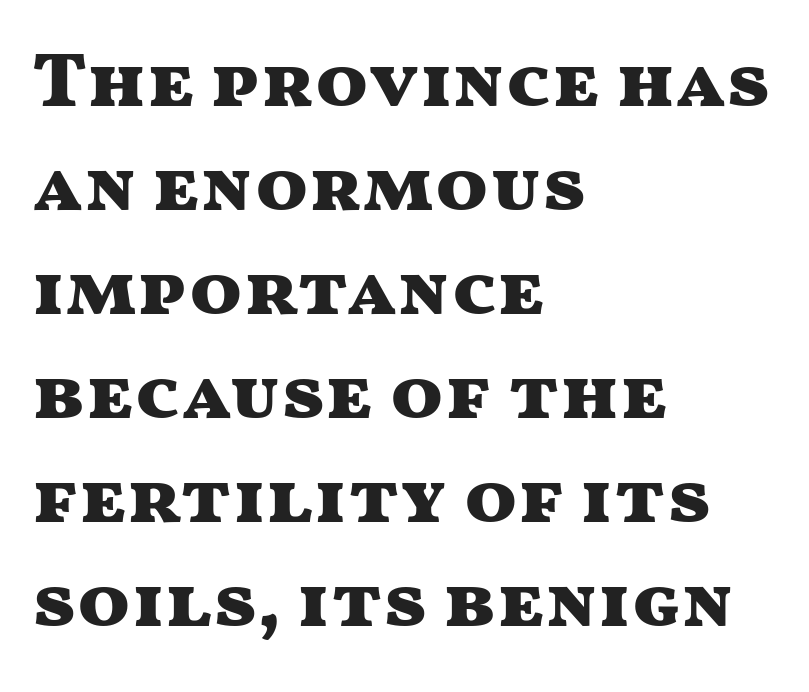
Anything drawn beneath the words? Only blank space. A sans-serif font was chosen for this passage. Reading down the column, the eye jumps a familiar distance to each next line. On the weight axis this lands at bold, roughly 700. Layout note: lines flush left. Tall strokes in this sample are plumb rather than angled.
